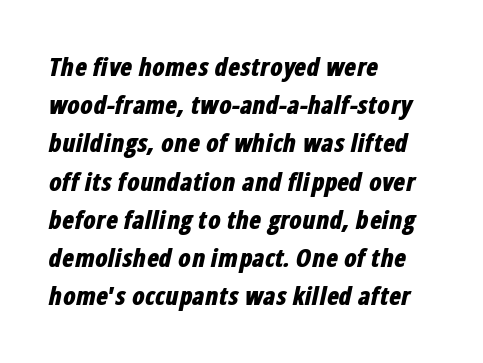
{"italic": "yes", "lean": "right", "slant_degrees": 12, "bold": "yes", "underline": "no", "align": "left", "line_spacing": "normal", "line_spacing_ratio": 1.53, "letter_spacing": "normal", "letter_spacing_em": 0.0, "glyph_px": 25}
